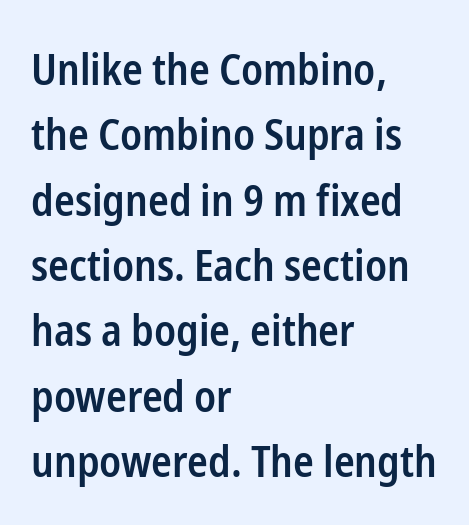
Is the letter spacing exaggerated? No — it looks like the ordinary default. Character widths vary here, with narrow letters taking less room than wide ones. The words here are not underlined. These lines were composed using upright roman letters. Compared with a centered layout, this one pins lines to the left instead. Compared with typical paragraphs, the rows here are spaced about the same.
